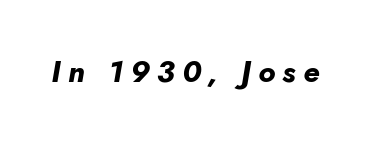
The image shows 30 px bold type, italic (leaning right); set unusually wide letter spacing (+0.24 em), not underlined; low stroke contrast and a small x-height.
